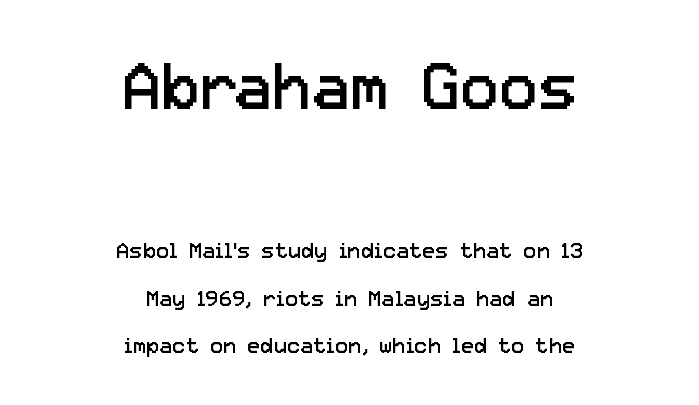
{"serif": "no", "italic": "no", "bold": "no", "weight": "regular", "width": "normal", "stroke_contrast": "low", "x_height": "medium", "monospaced": "no", "underline": "no", "align": "center", "line_spacing": "loose", "line_spacing_ratio": 2.16, "letter_spacing": "normal", "letter_spacing_em": 0.0, "larger_block": "first", "size_ratio": 2.95, "glyph_px": 65}
